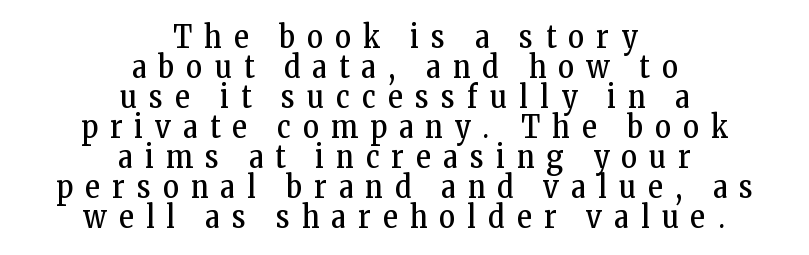
These lines huddle together more closely than default settings would place them. Every row of glyphs is offset so its center matches the block's center. The font is comparable to plain body text, perhaps lighter. The rendering uses natural spacing where letterforms have individual widths. Plain, unruled lines of type.
